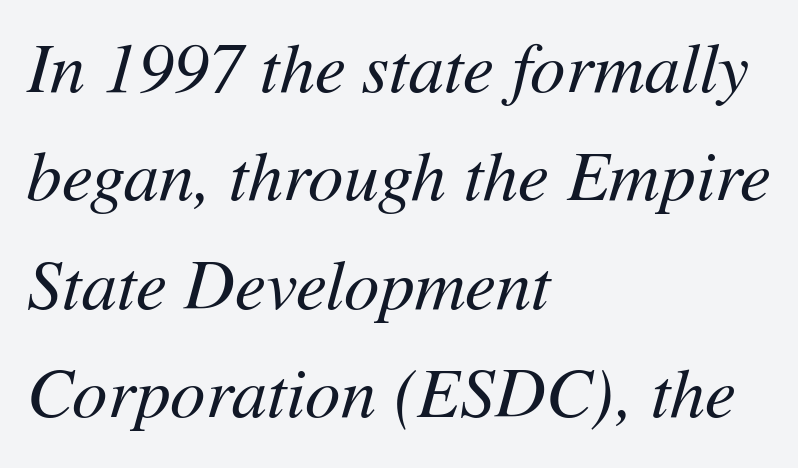
The image shows 70 px regular-weight type, italic (leaning right); set left-aligned, normal line spacing (1.55x), normal letter spacing, not underlined; medium stroke contrast and a medium x-height.
